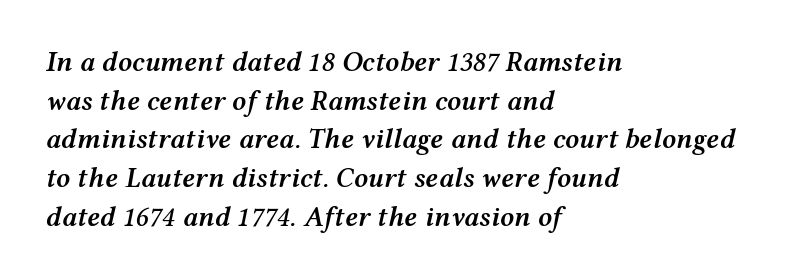
Tracking value appears to be zero — textbook default spacing. Descenders are the only things crossing below the line. Typographic density is moderately raised because the face is semibold. Horizontal bands of white between lines are of average thickness. Compared with a centered layout, this one pins lines to the left instead.
